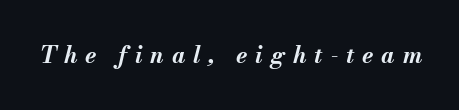
{"italic": "yes", "lean": "right", "slant_degrees": 13, "bold": "yes", "underline": "no", "letter_spacing": "wide", "letter_spacing_em": 0.34, "glyph_px": 23}
